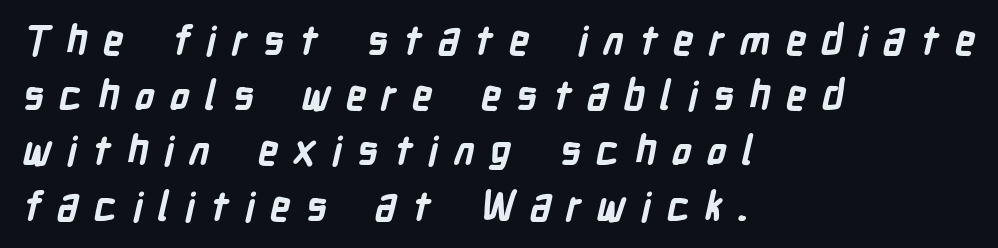
Q: Is the text bold? A: Yes.
Q: Is the typeface a serif or a sans-serif typeface? A: Sans-serif.
Q: Is the text underlined? A: No.
Q: How is the paragraph aligned? A: Left-aligned.
Q: Is the spacing between letters normal or unusually wide? A: Unusually wide.
Q: Is the spacing between lines tight, normal or loose? A: Normal.
Q: Width (condensed, normal, or wide)? A: Condensed.
Q: Stroke contrast? A: Low.
Q: x-height? A: Medium.
Q: Monospaced? A: No.
